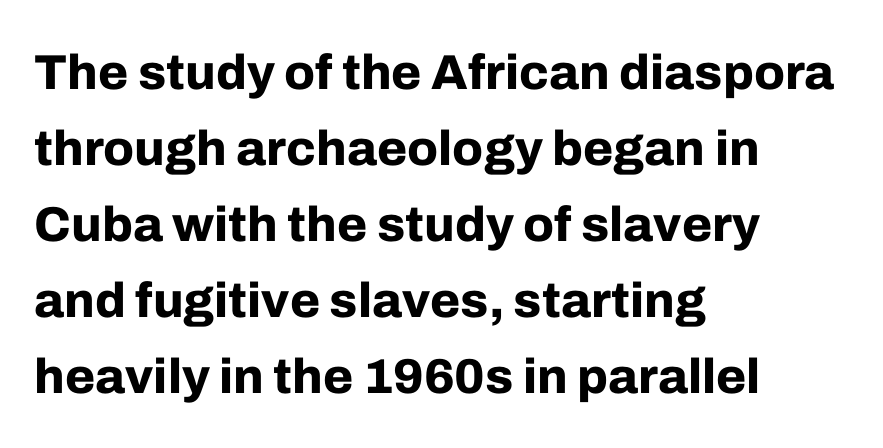
Q: Is the text bold? A: Yes.
Q: Is the text italic (slanted)? A: No, it is upright.
Q: Is the typeface a serif or a sans-serif typeface? A: Sans-serif.
Q: Is the text underlined? A: No.
Q: How is the paragraph aligned? A: Left-aligned.
Q: Is the spacing between letters normal or unusually wide? A: Normal.
Q: Is the spacing between lines tight, normal or loose? A: Normal.
Q: Width (condensed, normal, or wide)? A: Normal.
Q: Stroke contrast? A: Low.
Q: x-height? A: Medium.
Q: Monospaced? A: No.
